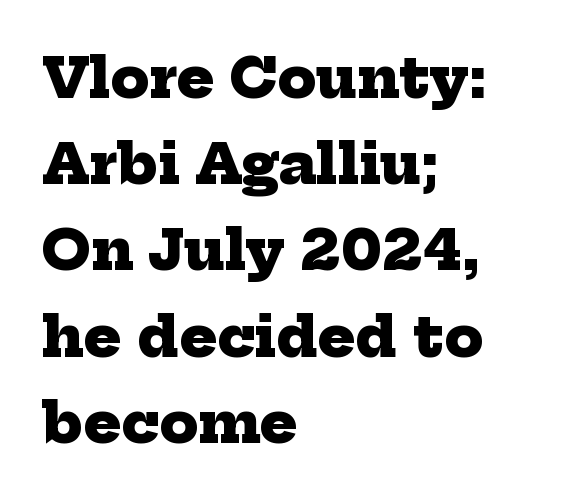
Q: Is the text bold? A: Yes.
Q: Is the typeface a serif or a sans-serif typeface? A: Serif.
Q: Is the text underlined? A: No.
Q: How is the paragraph aligned? A: Left-aligned.
Q: Is the spacing between letters normal or unusually wide? A: Normal.
Q: Is the spacing between lines tight, normal or loose? A: Normal.
Q: Width (condensed, normal, or wide)? A: Normal.
Q: Stroke contrast? A: Low.
Q: x-height? A: Medium.
Q: Monospaced? A: No.
